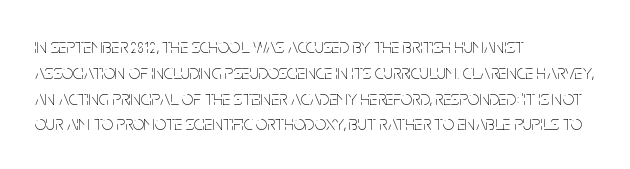
Interline gaps are of average width in this sample. Style check: upright. Tracking here is standard; glyphs follow each other at the usual distance. Stroke mass is kept to a normal reading level or below. Beneath every word, the page is bare. Leftover space on each line is placed entirely after the last word.
